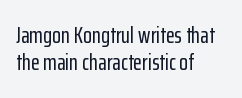
The image shows 23 px text type, upright; set left-aligned, line spacing 1.18x, normal letter spacing, not underlined.
